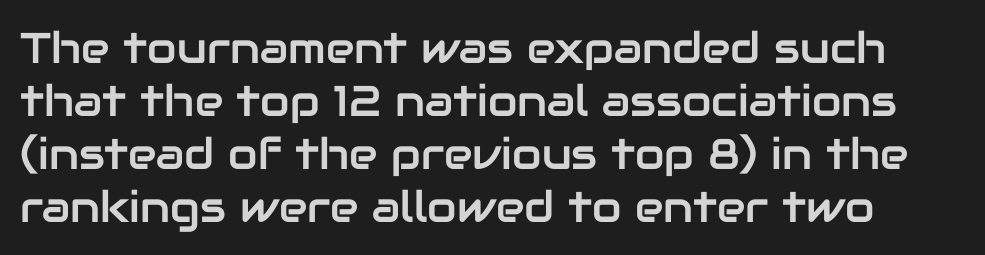
{"serif": "no", "italic": "no", "width": "normal", "stroke_contrast": "low", "x_height": "medium", "monospaced": "no", "underline": "no", "line_spacing_ratio": 1.23, "letter_spacing": "normal", "letter_spacing_em": 0.0, "glyph_px": 43}
